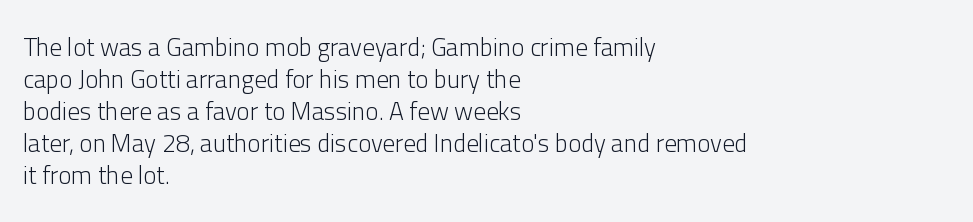
Q: Is the text bold? A: No.
Q: Is the text italic (slanted)? A: No, it is upright.
Q: Is the text underlined? A: No.
Q: How is the paragraph aligned? A: Left-aligned.
Q: Is the spacing between letters normal or unusually wide? A: Normal.
Q: Is the spacing between lines tight, normal or loose? A: Normal.
